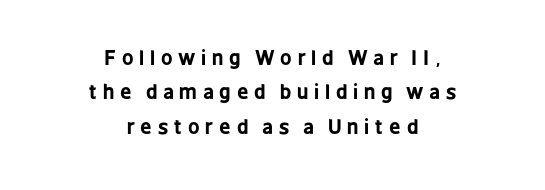
The image shows 20 px bold type, upright; set centered, line spacing 1.72x, unusually wide letter spacing (+0.29 em), not underlined.
